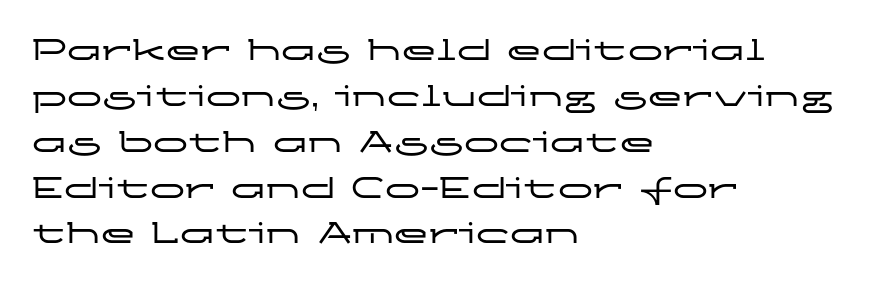
The image shows 35 px wide sans-serif type, upright; set left-aligned, normal line spacing (1.31x), normal letter spacing, not underlined; low stroke contrast and a medium x-height.
